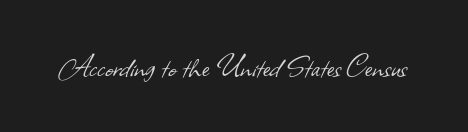
The image shows 35 px light sans-serif type; set normal letter spacing, not underlined; low stroke contrast and a small x-height.
